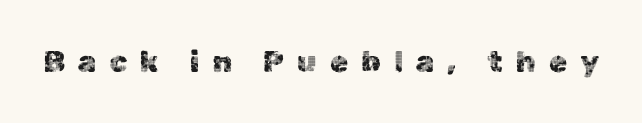
Someone cranked the tracking dial way up on this one. Spacing verdict: proportional, widths tailored to each character. Vertical strokes here are truly vertical. A clean baseline with only descenders dipping below it.
